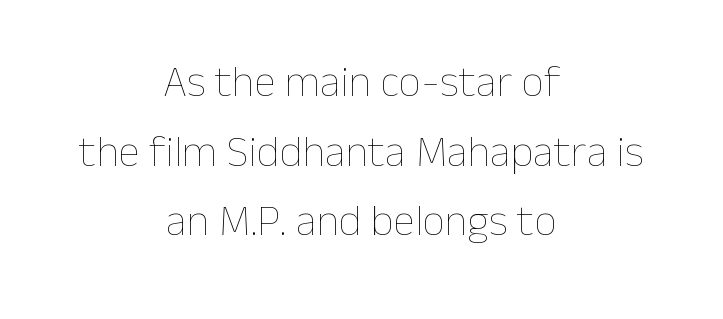
Q: Is the text bold? A: No.
Q: Is the text italic (slanted)? A: No, it is upright.
Q: Is the text underlined? A: No.
Q: How is the paragraph aligned? A: Centered.
Q: Is the spacing between letters normal or unusually wide? A: Normal.
Q: Is the spacing between lines tight, normal or loose? A: Normal.
Q: Width (condensed, normal, or wide)? A: Normal.
Q: Stroke contrast? A: Low.
Q: x-height? A: Medium.
Q: Monospaced? A: No.
